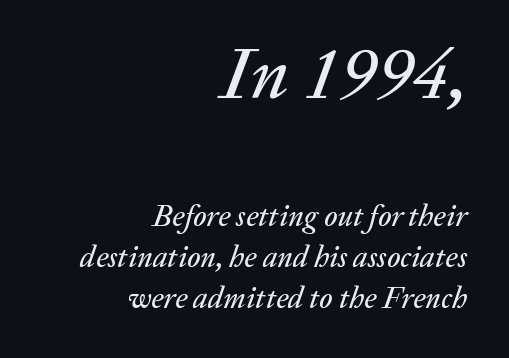
The space beneath each line is pristine and unruled. Leading: standard. You could not count columns in this text — the font is proportionally spaced. Horizontally, the lines are justified to the trailing edge only.
